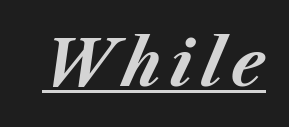
{"italic": "yes", "lean": "right", "slant_degrees": 23, "bold": "yes", "weight": "bold", "width": "normal", "stroke_contrast": "medium", "x_height": "medium", "monospaced": "no", "underline": "yes", "glyph_px": 63}
